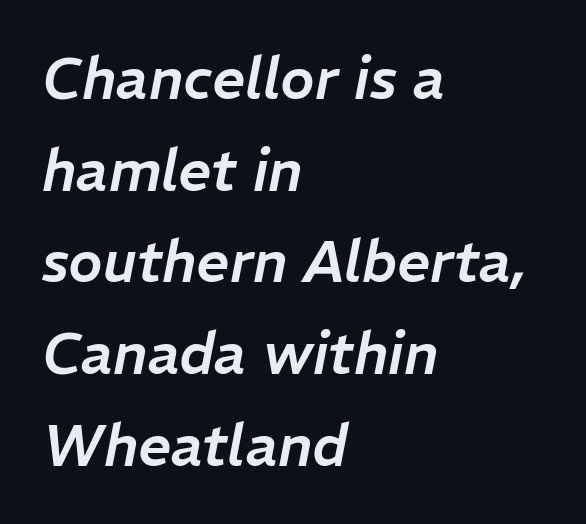
You could not count columns in this text — the font is proportionally spaced. The horizontal fit of the characters is conventional and even. This is oblique type, the kind used for emphasis or titles. Only glyphs here, with clear space below each row. Horizontal alignment here is leftward, the default for most running prose.
